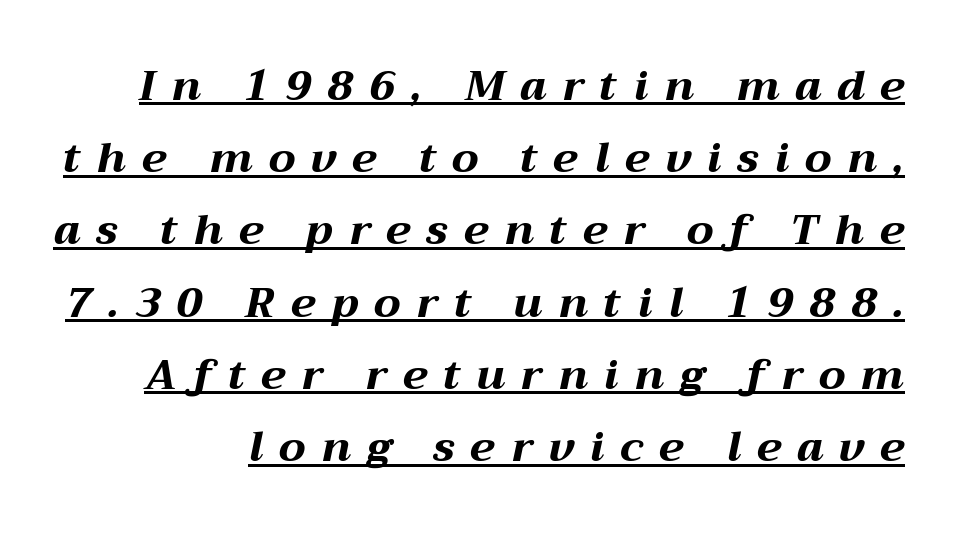
The image shows 42 px bold, wide type, italic (leaning right); set line spacing 1.72x, unusually wide letter spacing (+0.38 em), underlined; medium stroke contrast and a medium x-height.
